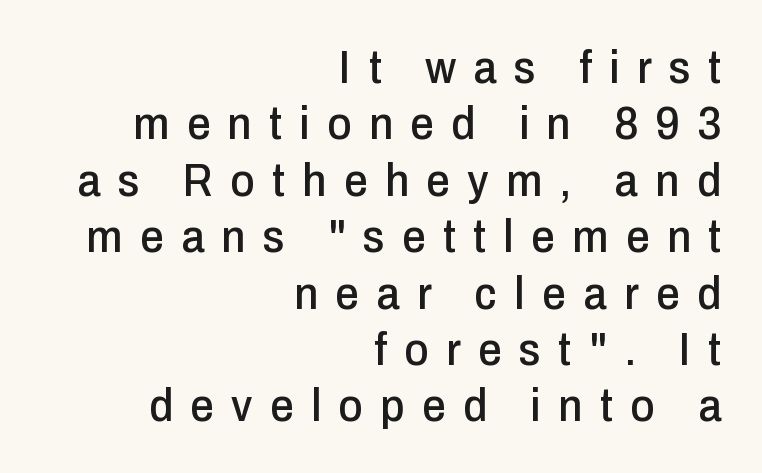
The image shows 47 px condensed sans-serif type, upright; set right-aligned, line spacing 1.2x, unusually wide letter spacing (+0.37 em), not underlined; low stroke contrast and a medium x-height.
